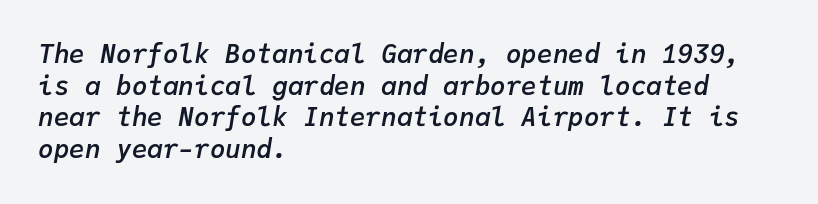
Q: Is the text bold? A: Semi-bold.
Q: Is the text italic (slanted)? A: Yes, it leans right by about 9 degrees.
Q: Is the text underlined? A: No.
Q: How is the paragraph aligned? A: Left-aligned.
Q: Is the spacing between letters normal or unusually wide? A: Normal.
